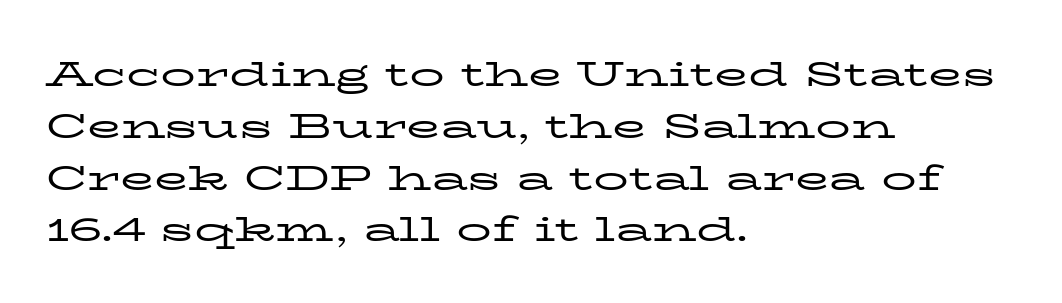
The image shows 35 px regular-weight, wide serif type, upright; set left-aligned, normal line spacing (1.48x), normal letter spacing, not underlined; low stroke contrast and a medium x-height.
